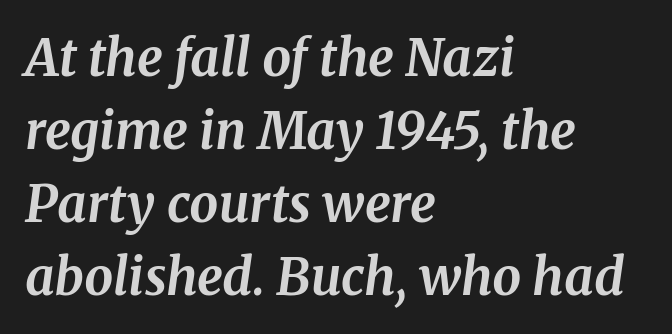
{"serif": "yes", "italic": "yes", "lean": "right", "slant_degrees": 8, "bold": "yes", "weight": "bold", "width": "normal", "stroke_contrast": "medium", "x_height": "medium", "monospaced": "no", "underline": "no", "align": "left", "line_spacing": "normal", "line_spacing_ratio": 1.43, "letter_spacing": "normal", "letter_spacing_em": 0.0, "glyph_px": 51}
